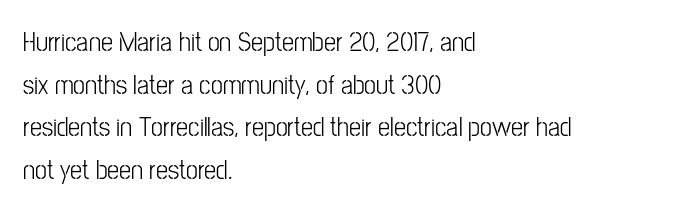
Q: Is the text bold? A: No.
Q: Is the text italic (slanted)? A: No, it is upright.
Q: Is the text underlined? A: No.
Q: How is the paragraph aligned? A: Left-aligned.
Q: Is the spacing between letters normal or unusually wide? A: Normal.
Q: Is the spacing between lines tight, normal or loose? A: Normal.
